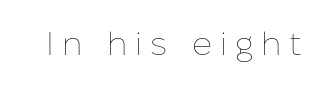
Upright lettering throughout. Any mark beneath the type? The region is blank. Tracking here is generous; glyphs stand well apart from one another. The typeface has the unassuming heft of standard copy or less. Note the varied advance widths — an 'i' is clearly narrower than an 'm'.
